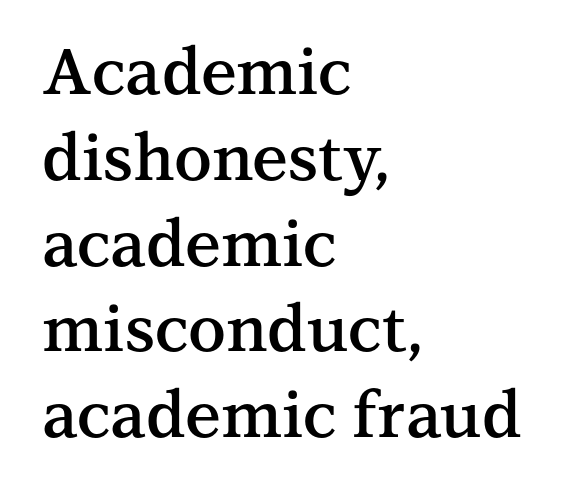
The image shows 64 px semibold serif type, upright; set left-aligned, normal line spacing (1.34x), normal letter spacing, not underlined; medium stroke contrast and a medium x-height.
